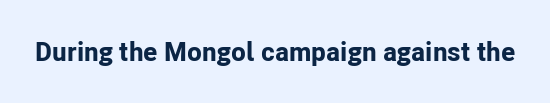
The image shows 27 px bold type, upright; set normal letter spacing, not underlined.
